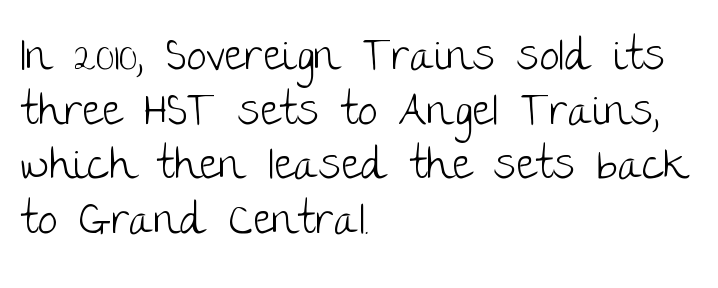
Ordinary non-slanted type is in use. The font family rendered here belongs to the sans-serif group. Here the glyphs are tracked normally, forming tight word shapes. No extra ink here — the face is not bold. Check under the words: just untouched page.
